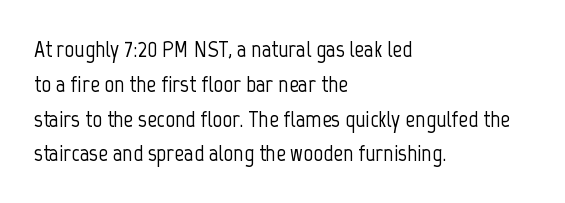
Q: Is the text italic (slanted)? A: No, it is upright.
Q: Is the text underlined? A: No.
Q: How is the paragraph aligned? A: Left-aligned.
Q: Is the spacing between letters normal or unusually wide? A: Normal.
Q: Is the spacing between lines tight, normal or loose? A: Normal.
